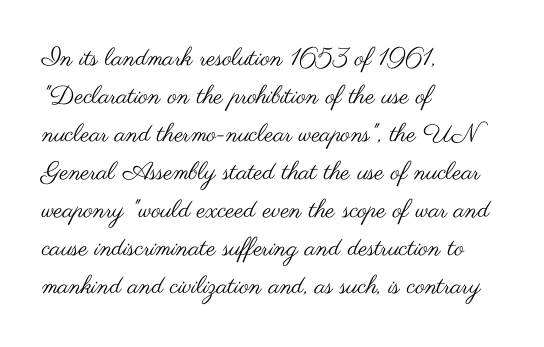
Q: Is the text bold? A: No.
Q: Is the text italic (slanted)? A: Yes.
Q: Is the text underlined? A: No.
Q: How is the paragraph aligned? A: Left-aligned.
Q: Is the spacing between letters normal or unusually wide? A: Normal.
Q: Is the spacing between lines tight, normal or loose? A: Normal.
